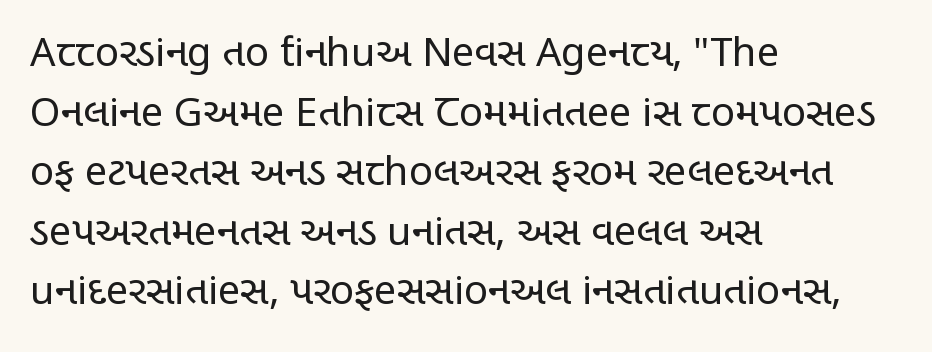
Q: Is the text bold? A: No.
Q: Is the text italic (slanted)? A: No, it is upright.
Q: Is the typeface a serif or a sans-serif typeface? A: Sans-serif.
Q: Is the text underlined? A: No.
Q: How is the paragraph aligned? A: Left-aligned.
Q: Is the spacing between letters normal or unusually wide? A: Normal.
Q: Is the spacing between lines tight, normal or loose? A: Normal.
Q: Width (condensed, normal, or wide)? A: Condensed.
Q: Stroke contrast? A: Low.
Q: x-height? A: Large.
Q: Monospaced? A: No.
